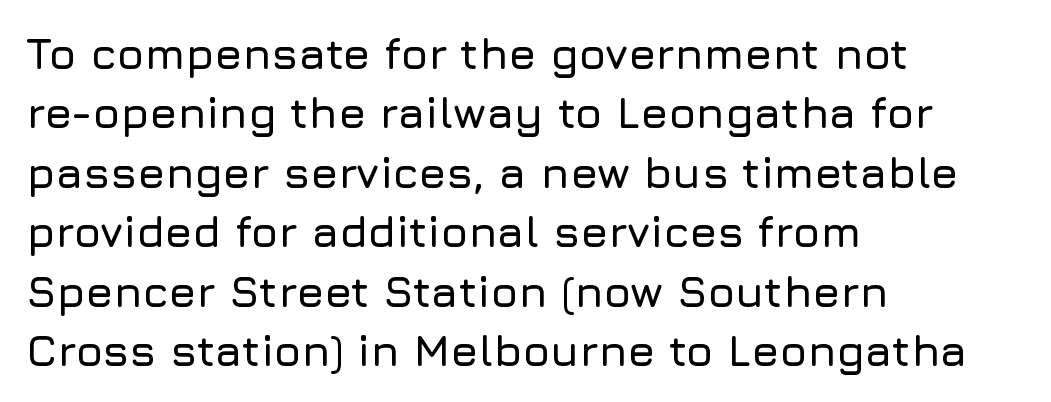
Default kerning and tracking; the words read as compact shapes. The characters display no serif detailing; their extremities are plain. Letters rest on an invisible, unmarked baseline. Line spacing here is normal.
